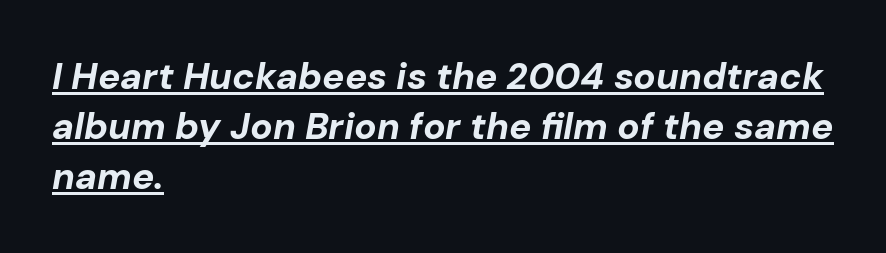
The image shows 37 px bold type, italic (leaning right); set left-aligned, normal line spacing (1.35x), normal letter spacing, underlined; low stroke contrast and a medium x-height.
